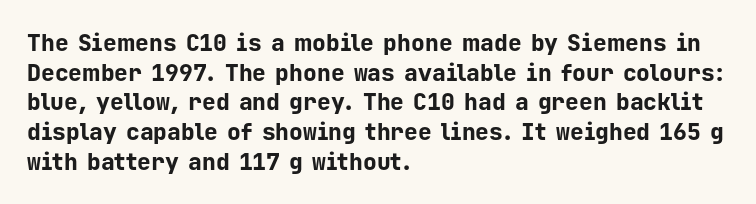
The image shows 23 px bold type, upright; set left-aligned, normal line spacing (1.29x), normal letter spacing, not underlined.
